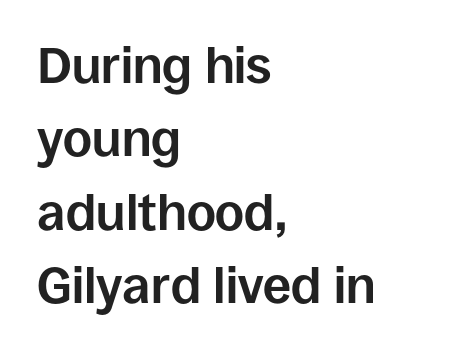
The glyphs in this specimen are sans serif. You can tell it's not italic because the verticals are truly vertical. Interline gaps are of average width in this sample. The ragged edge is on the right, which tells us the setting is flush left.
